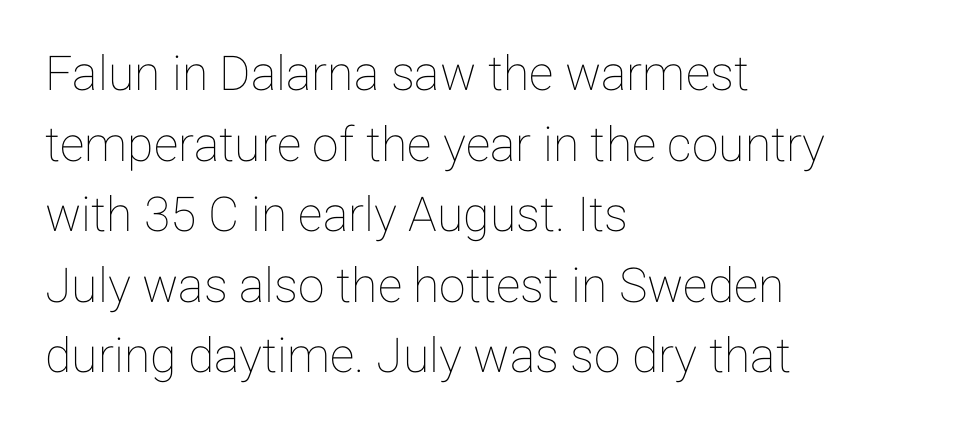
The image shows 48 px text type, upright; set left-aligned, normal line spacing (1.47x), normal letter spacing, not underlined; low stroke contrast and a medium x-height.
